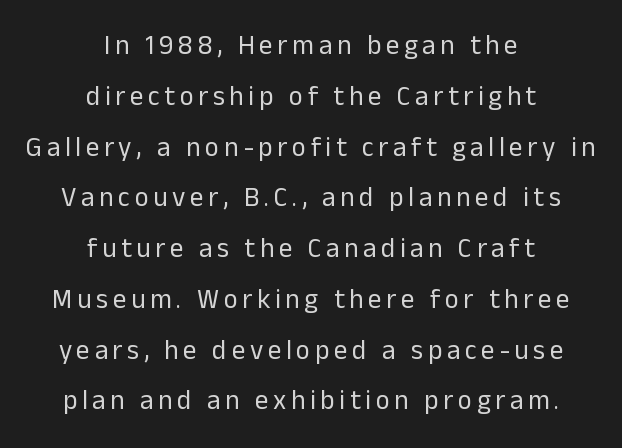
A student would call this center alignment; a typographer would say set centered. No chunkiness to these letters — they're not bold. No word sits above an underline. Is there any slant? The stems are plumb.
